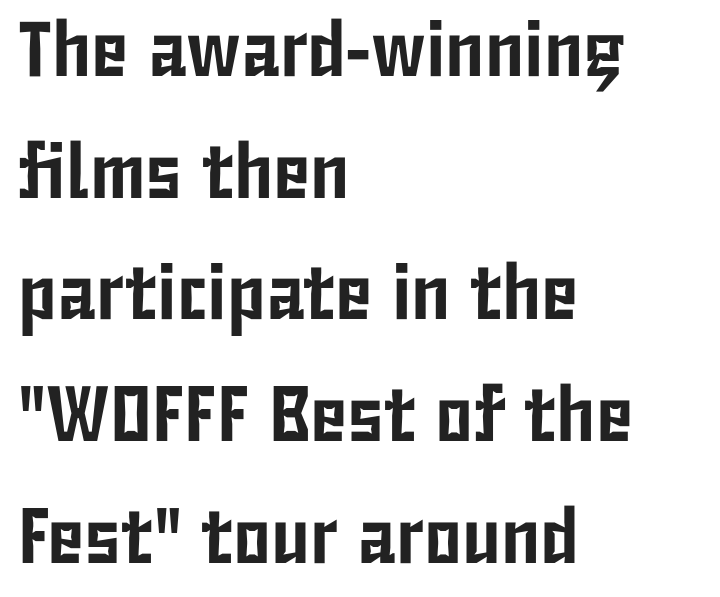
The image shows 78 px condensed sans-serif type, upright; set left-aligned, normal line spacing (1.56x), normal letter spacing, not underlined; low stroke contrast and a medium x-height.
